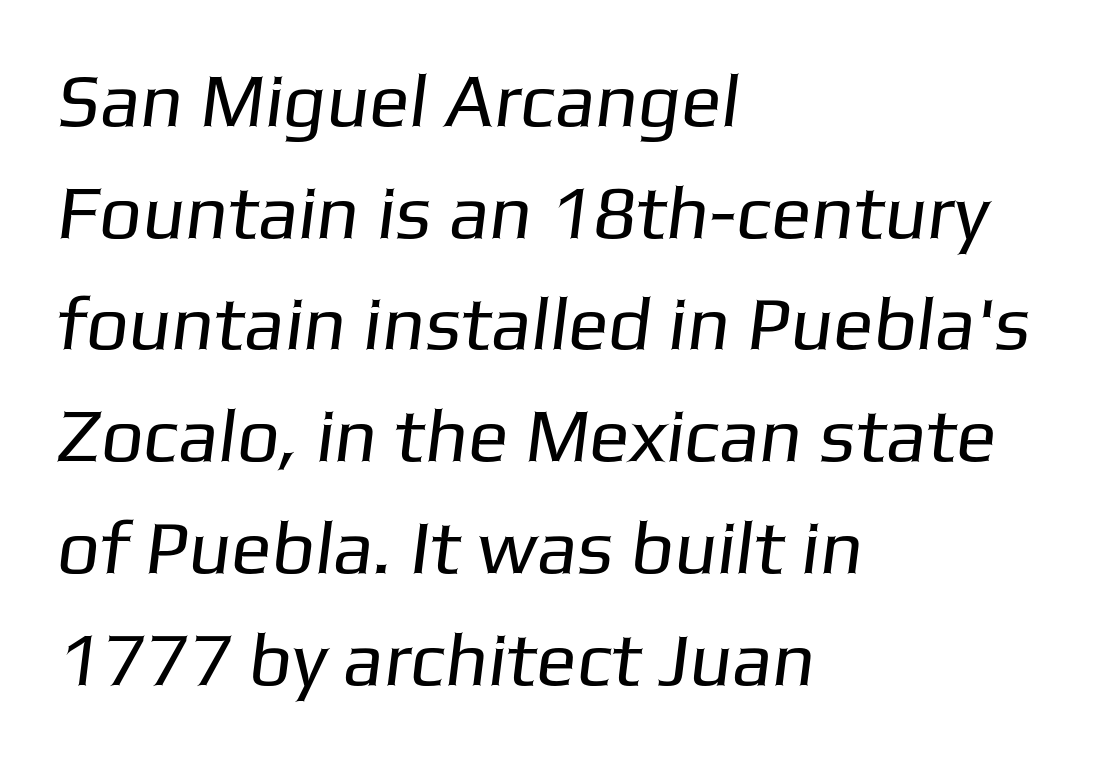
The image shows 75 px regular-weight sans-serif type; set left-aligned, normal line spacing (1.49x), normal letter spacing, not underlined; low stroke contrast and a medium x-height.
